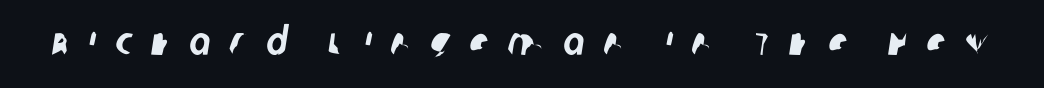
The image shows 39 px condensed sans-serif type; set unusually wide letter spacing (+0.49 em), not underlined; low stroke contrast and a large x-height.
